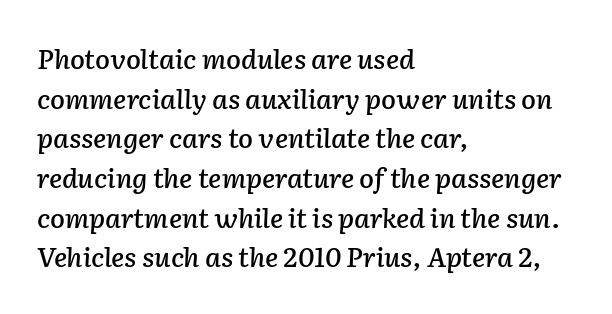
Q: Is the text italic (slanted)? A: Yes, it leans right by about 2 degrees.
Q: Is the text underlined? A: No.
Q: How is the paragraph aligned? A: Left-aligned.
Q: Is the spacing between letters normal or unusually wide? A: Normal.
Q: Is the spacing between lines tight, normal or loose? A: Normal.
